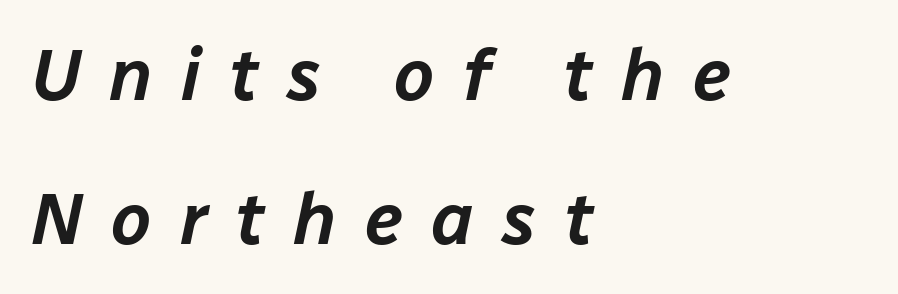
{"italic": "yes", "lean": "right", "slant_degrees": 12, "width": "normal", "stroke_contrast": "low", "x_height": "medium", "monospaced": "no", "underline": "no", "align": "left", "line_spacing": "loose", "line_spacing_ratio": 2.0, "letter_spacing": "wide", "letter_spacing_em": 0.39, "glyph_px": 72}
